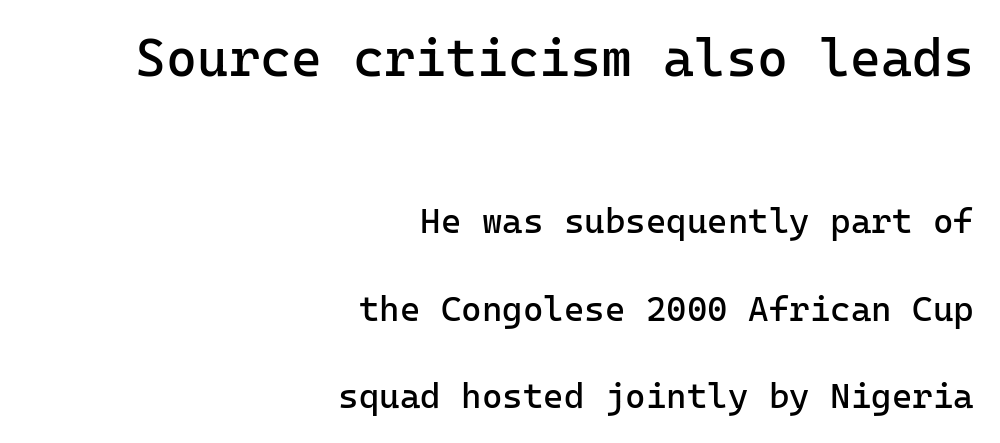
{"serif": "no", "italic": "no", "bold": "no", "weight": "regular", "width": "normal", "stroke_contrast": "low", "x_height": "medium", "monospaced": "yes", "underline": "no", "align": "right", "line_spacing": "loose", "line_spacing_ratio": 2.49, "letter_spacing": "normal", "letter_spacing_em": 0.0, "larger_block": "first", "size_ratio": 1.51, "glyph_px": 53}
